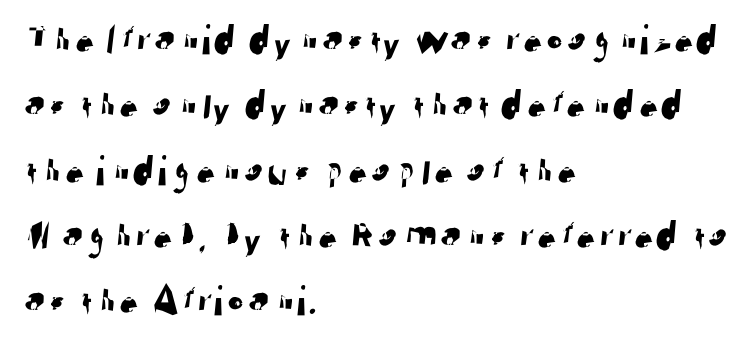
Q: Is the typeface a serif or a sans-serif typeface? A: Sans-serif.
Q: Is the text underlined? A: No.
Q: How is the paragraph aligned? A: Left-aligned.
Q: Is the spacing between letters normal or unusually wide? A: Normal.
Q: Is the spacing between lines tight, normal or loose? A: Normal.
Q: Width (condensed, normal, or wide)? A: Normal.
Q: Stroke contrast? A: Low.
Q: x-height? A: Medium.
Q: Monospaced? A: No.
